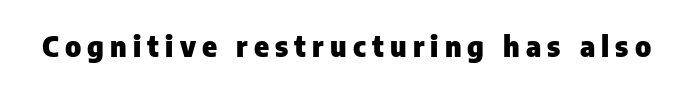
Bare-footed words on every line. Posture: upright roman. Compared with typical body copy, the letter spacing here is much looser. The characters display no serif detailing; their extremities are plain.
